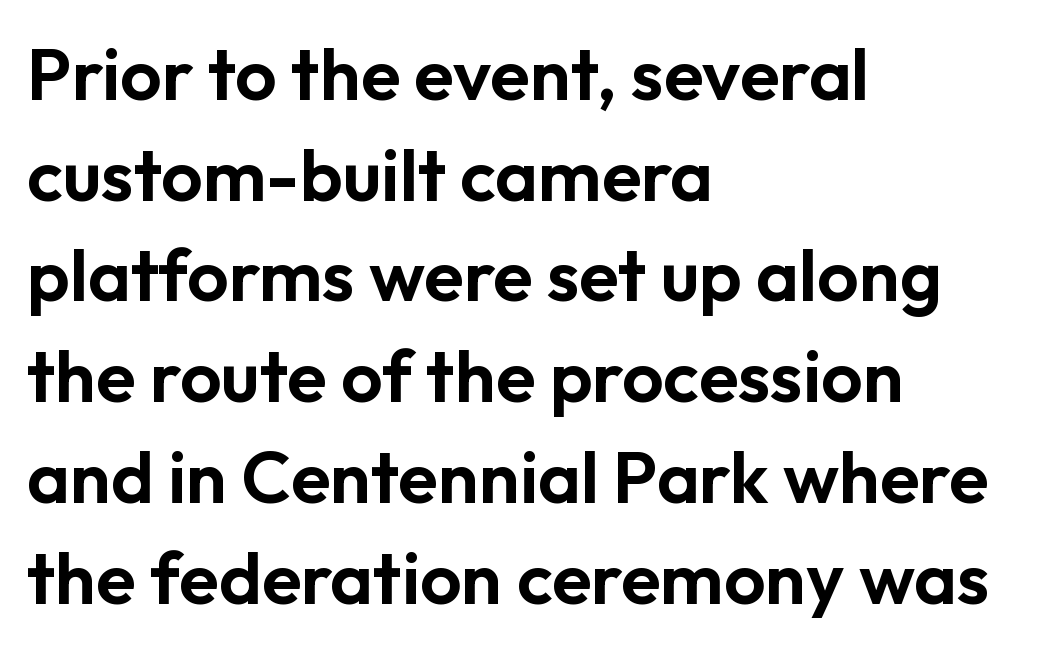
Alignment: flush left. Think of a printed novel: that variable character pitch is what you see here. Grotesque or geometric, the face here clearly has no serifs. Anything drawn beneath the words? Only blank space.
